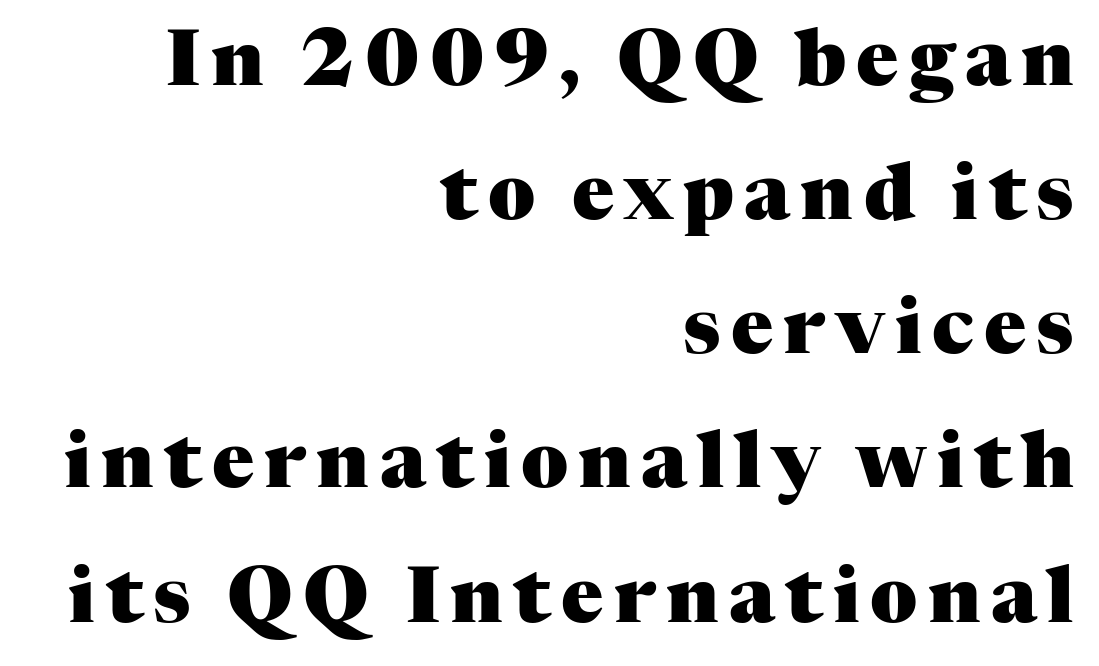
Classification — serif. Does the lettering tilt? It doesn't — this is upright. Compared with an ordinary text face, these strokes are far heavier — a full bold. This sample has the flowing, uneven cadence of proportional lettering.
